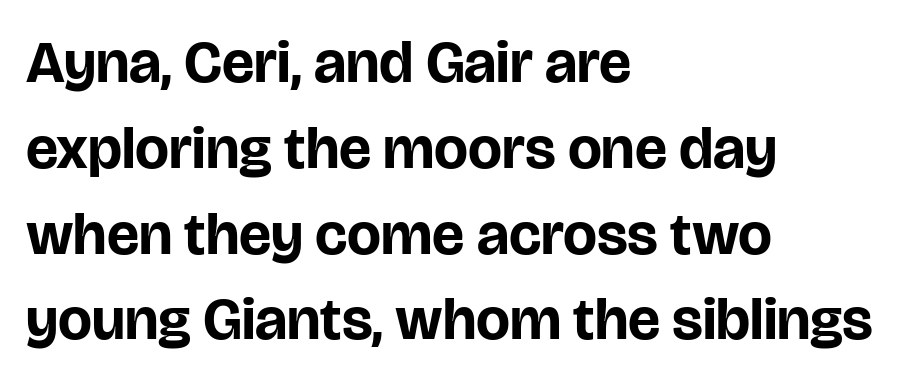
Is the letter spacing exaggerated? No — it looks like the ordinary default. Does the type have serifs? No, each stem ends abruptly. Descenders are the only things crossing below the line. The passage shown is typed in a proportional face where columns would drift. Posture: straight, roman, zero tilt. Stroke thickness is high; the sample reads as a true bold.
